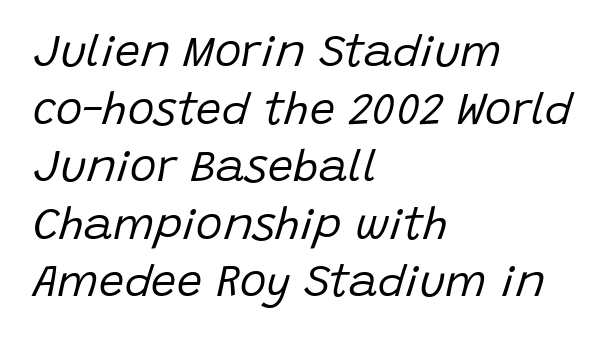
{"italic": "yes", "lean": "right", "slant_degrees": 15, "bold": "no", "weight": "regular", "width": "normal", "stroke_contrast": "low", "x_height": "large", "monospaced": "no", "underline": "no", "align": "left", "line_spacing": "normal", "line_spacing_ratio": 1.28, "letter_spacing": "normal", "letter_spacing_em": 0.0, "glyph_px": 45}
